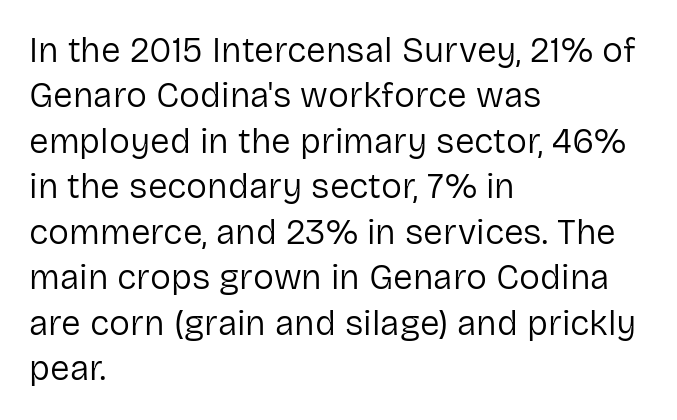
{"serif": "no", "italic": "no", "bold": "no", "weight": "regular", "width": "normal", "stroke_contrast": "low", "x_height": "medium", "monospaced": "no", "underline": "no", "align": "left", "line_spacing": "normal", "line_spacing_ratio": 1.3, "letter_spacing": "normal", "letter_spacing_em": 0.0, "glyph_px": 35}
